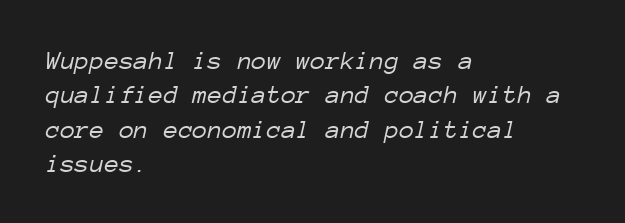
A clean baseline with only descenders dipping below it. The compositor pushed each line to the left boundary. If you drew a line through each stem, it would be angled. In terms of letterspacing, this is plain default setting.
